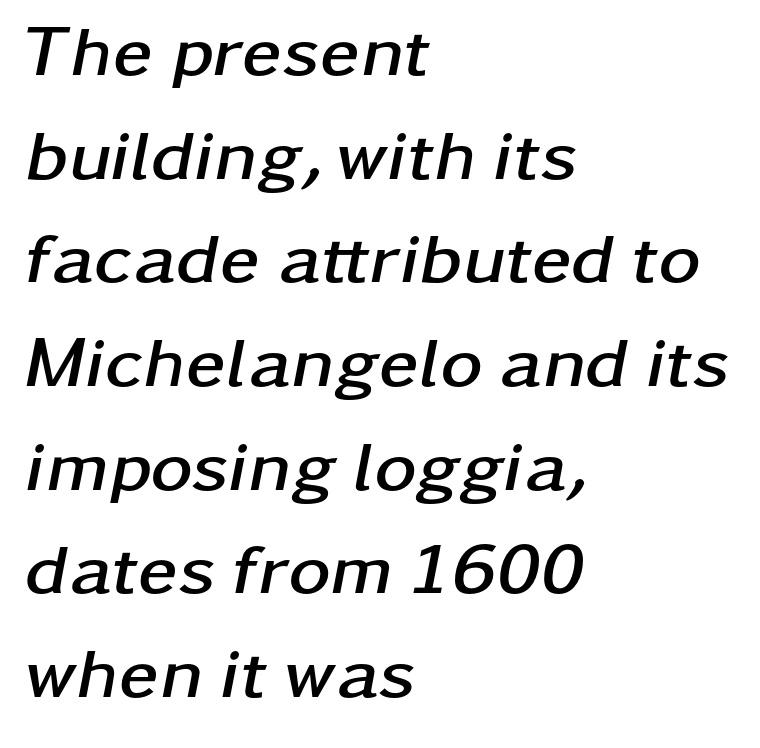
{"italic": "yes", "lean": "right", "slant_degrees": 11, "bold": "yes", "weight": "semibold", "width": "wide", "stroke_contrast": "low", "x_height": "medium", "monospaced": "no", "underline": "no", "align": "left", "line_spacing": "normal", "line_spacing_ratio": 1.44, "letter_spacing": "normal", "letter_spacing_em": 0.0, "glyph_px": 72}
